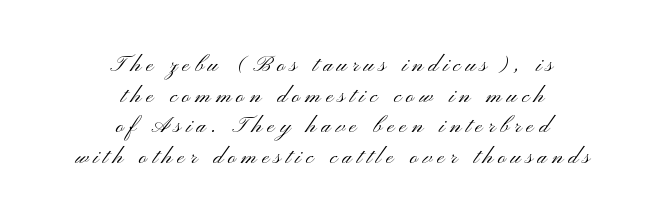
Q: Is the text bold? A: No.
Q: Is the text italic (slanted)? A: Yes.
Q: Is the typeface a serif or a sans-serif typeface? A: Sans-serif.
Q: Is the text underlined? A: No.
Q: How is the paragraph aligned? A: Centered.
Q: Is the spacing between lines tight, normal or loose? A: Tight.
Q: Width (condensed, normal, or wide)? A: Wide.
Q: Stroke contrast? A: Medium.
Q: x-height? A: Small.
Q: Monospaced? A: No.
